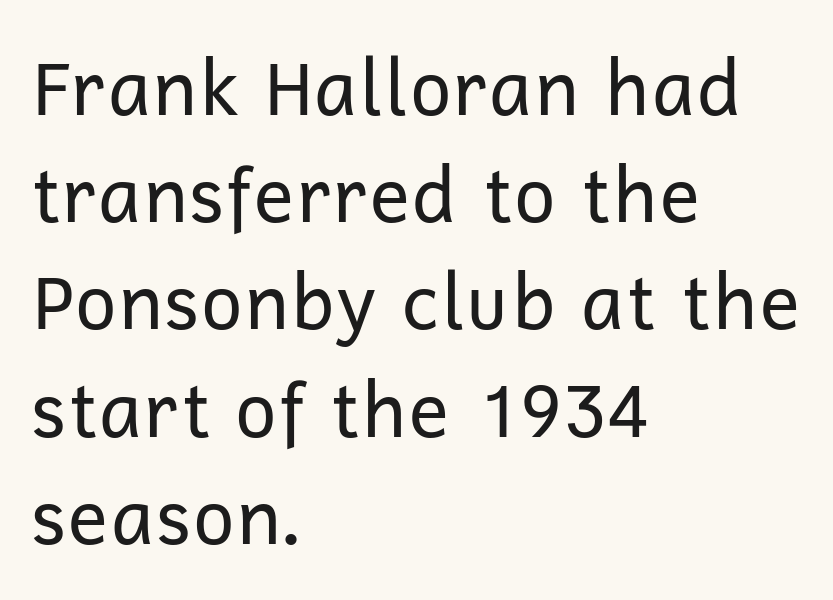
Q: Is the text bold? A: No.
Q: Is the text italic (slanted)? A: No, it is upright.
Q: Is the typeface a serif or a sans-serif typeface? A: Sans-serif.
Q: Is the text underlined? A: No.
Q: How is the paragraph aligned? A: Left-aligned.
Q: Is the spacing between letters normal or unusually wide? A: Normal.
Q: Is the spacing between lines tight, normal or loose? A: Normal.
Q: Width (condensed, normal, or wide)? A: Normal.
Q: Stroke contrast? A: Low.
Q: x-height? A: Medium.
Q: Monospaced? A: No.
